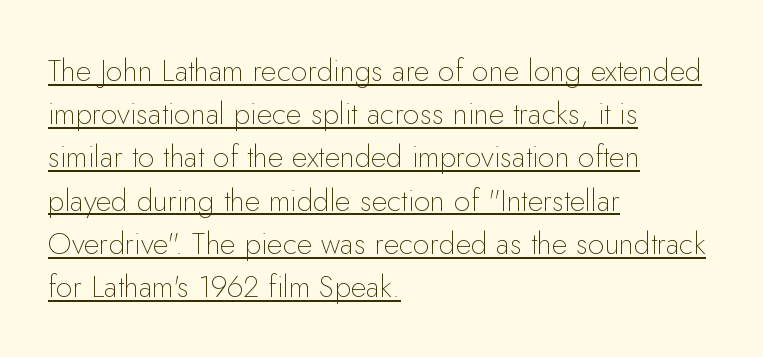
There is no visible air inserted between adjacent glyphs. A student would call this left alignment; a typographer would say flush left, rag right. Is this a heavy cut? Hardly; it is regular or lighter. Has an underline been added? It has. Evenly set lines give the paragraph a standard silhouette.
